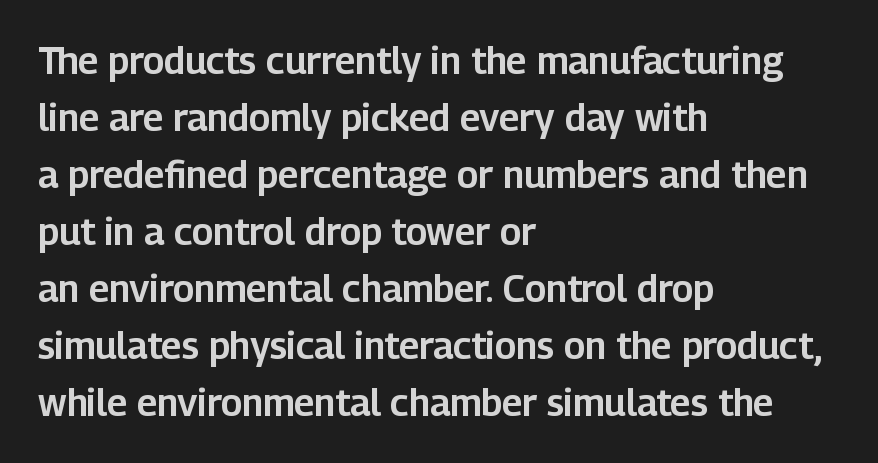
The image shows 37 px sans-serif type, upright; set left-aligned, normal line spacing (1.54x), normal letter spacing, not underlined; low stroke contrast and a medium x-height.
